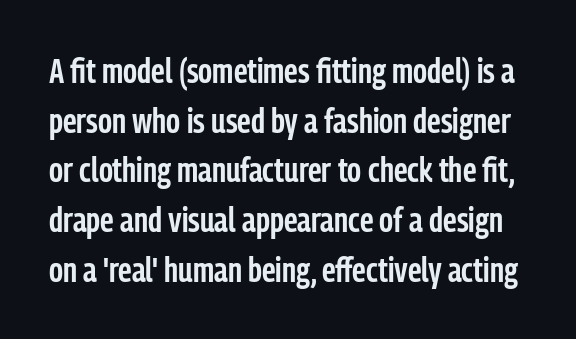
The image shows 35 px semibold, condensed sans-serif type, upright; set normal line spacing (1.42x), normal letter spacing, not underlined; low stroke contrast and a medium x-height.
